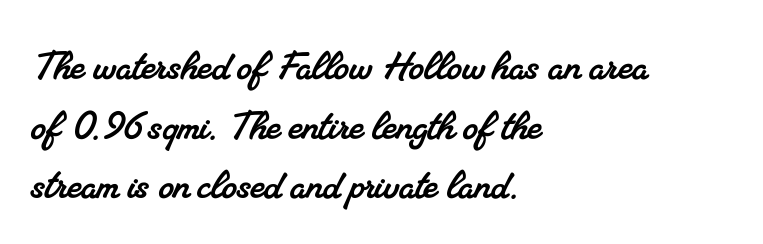
Q: Is the typeface a serif or a sans-serif typeface? A: Serif.
Q: Is the text underlined? A: No.
Q: How is the paragraph aligned? A: Left-aligned.
Q: Is the spacing between letters normal or unusually wide? A: Normal.
Q: Width (condensed, normal, or wide)? A: Normal.
Q: Stroke contrast? A: Medium.
Q: x-height? A: Small.
Q: Monospaced? A: No.
